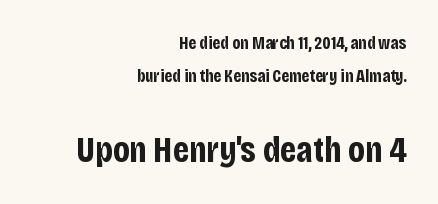
{"serif": "no", "italic": "no", "bold": "yes", "weight": "bold", "width": "condensed", "stroke_contrast": "low", "x_height": "large", "monospaced": "no", "underline": "no", "align": "right", "line_spacing_ratio": 1.81, "letter_spacing": "normal", "letter_spacing_em": 0.0, "larger_block": "second", "size_ratio": 2.06, "glyph_px": 37}
